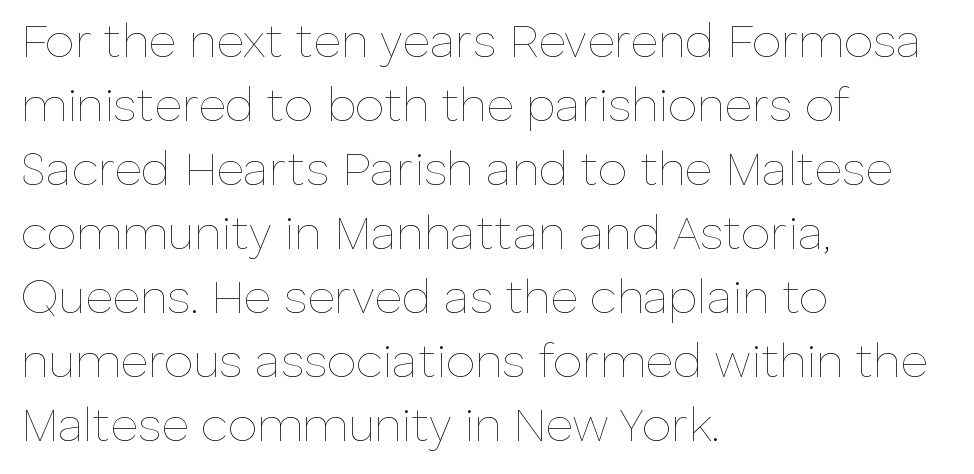
The image shows 47 px thin type, upright; set left-aligned, normal line spacing (1.36x), normal letter spacing, not underlined; low stroke contrast and a medium x-height.
